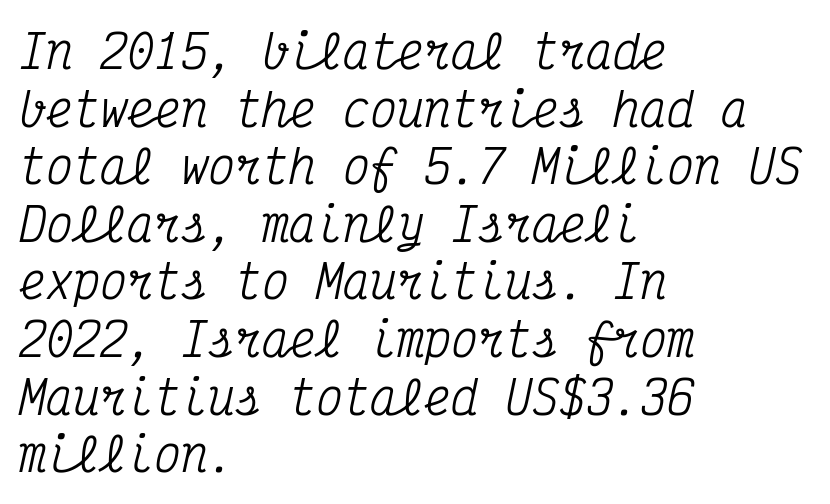
{"serif": "yes", "italic": "yes", "lean": "right", "slant_degrees": 12, "width": "condensed", "stroke_contrast": "medium", "x_height": "medium", "monospaced": "yes", "underline": "no", "align": "left", "line_spacing": "normal", "line_spacing_ratio": 1.28, "letter_spacing": "normal", "letter_spacing_em": 0.0, "glyph_px": 45}
